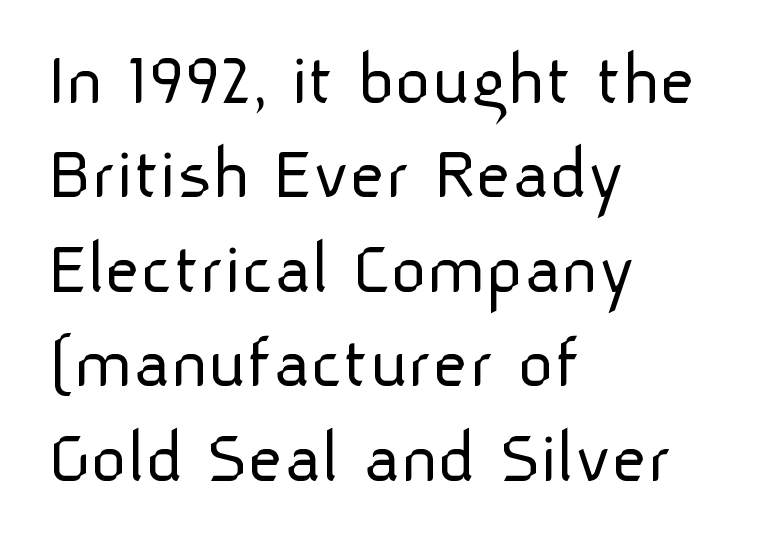
Q: Is the text bold? A: No.
Q: Is the text italic (slanted)? A: No, it is upright.
Q: Is the typeface a serif or a sans-serif typeface? A: Sans-serif.
Q: Is the text underlined? A: No.
Q: How is the paragraph aligned? A: Left-aligned.
Q: Is the spacing between letters normal or unusually wide? A: Normal.
Q: Width (condensed, normal, or wide)? A: Normal.
Q: Stroke contrast? A: Low.
Q: x-height? A: Medium.
Q: Monospaced? A: No.
